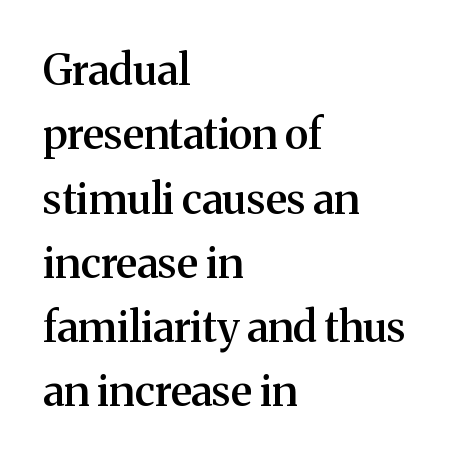
Character widths vary here, with narrow letters taking less room than wide ones. Its strokes are somewhat broadened, the hallmark of semibold type. Look at the bottom of the vertical strokes: they flare into serifs here. A classic flush-left, rag-right setting is used for this passage. The lines sit at an ordinary, default distance from one another.
